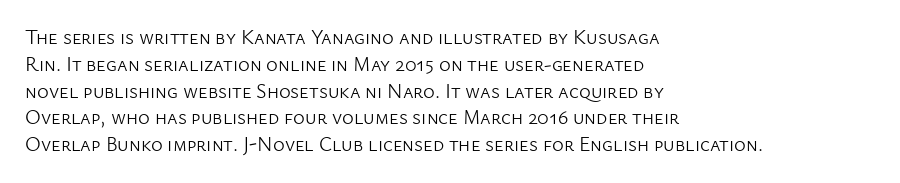
Unlike italic type, these characters show no tilt at all. Honestly, there is no underline to notice here at all. The ragged edge is on the right, which tells us the setting is flush left. Tracking here is standard; glyphs follow each other at the usual distance.
